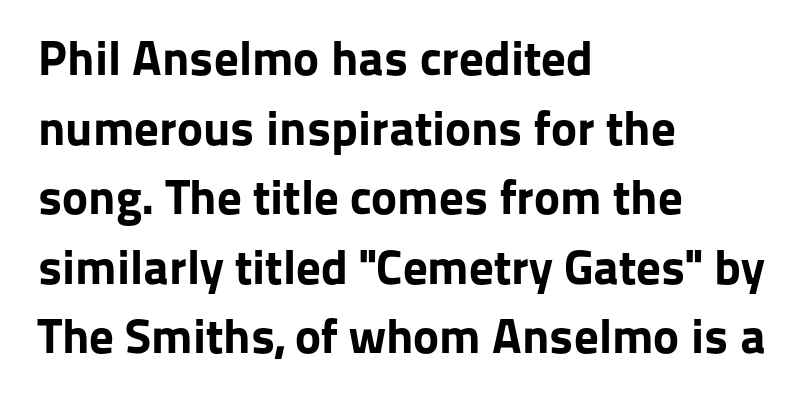
How would I describe the line gaps? Plain and ordinary. This sample uses an upright cut, with every glyph sitting square on the baseline. These lines are rendered in a variable-pitch font. One-word summary of the alignment: left.
